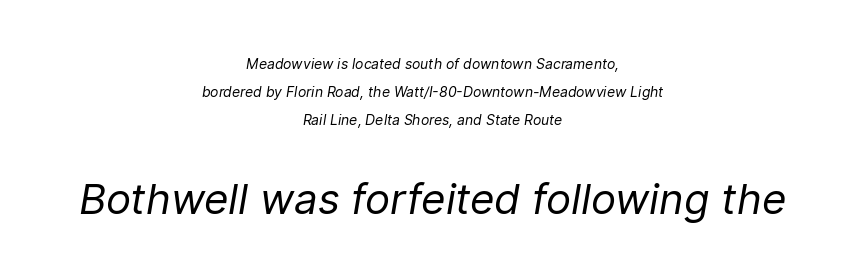
The image shows 42 px regular-weight type, italic (leaning right); set centered, loose line spacing (2.0x), normal letter spacing, not underlined; the second (bottom) block is 3.0x larger; low stroke contrast and a medium x-height.
